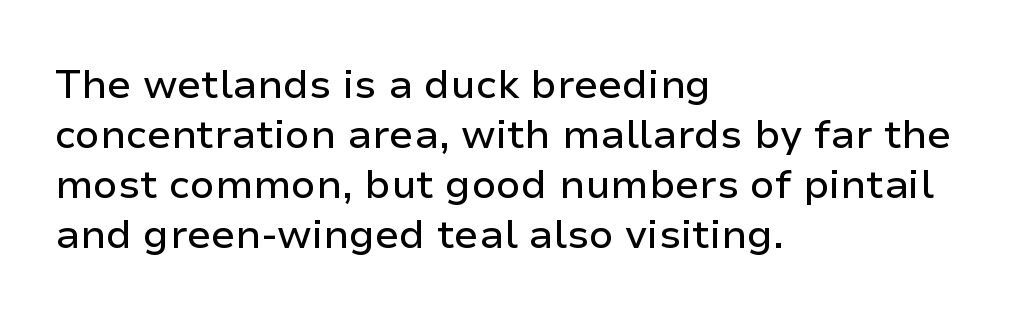
{"serif": "no", "italic": "no", "width": "normal", "stroke_contrast": "low", "x_height": "medium", "monospaced": "no", "underline": "no", "align": "left", "line_spacing": "normal", "line_spacing_ratio": 1.25, "letter_spacing": "normal", "letter_spacing_em": 0.0, "glyph_px": 40}
